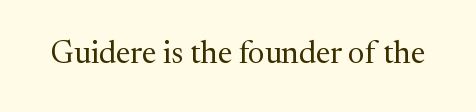
Q: Is the text bold? A: No.
Q: Is the text italic (slanted)? A: No, it is upright.
Q: Is the typeface a serif or a sans-serif typeface? A: Serif.
Q: Is the text underlined? A: No.
Q: Is the spacing between letters normal or unusually wide? A: Normal.
Q: Width (condensed, normal, or wide)? A: Normal.
Q: Stroke contrast? A: Medium.
Q: x-height? A: Medium.
Q: Monospaced? A: No.
